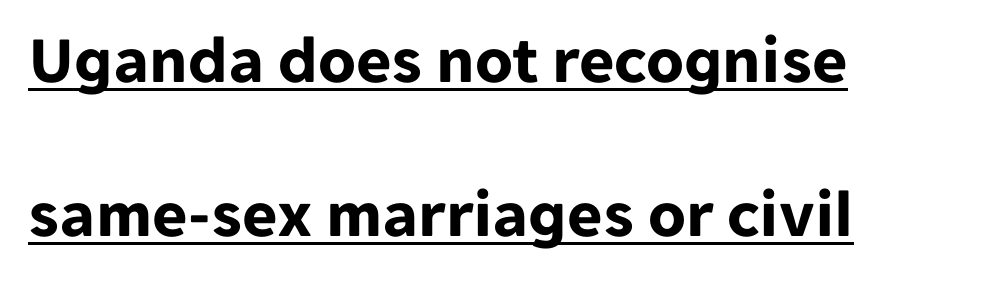
{"serif": "no", "italic": "no", "bold": "yes", "weight": "bold", "width": "normal", "stroke_contrast": "low", "x_height": "medium", "monospaced": "no", "underline": "yes", "align": "left", "line_spacing": "loose", "line_spacing_ratio": 2.26, "letter_spacing": "normal", "letter_spacing_em": 0.0, "glyph_px": 68}
